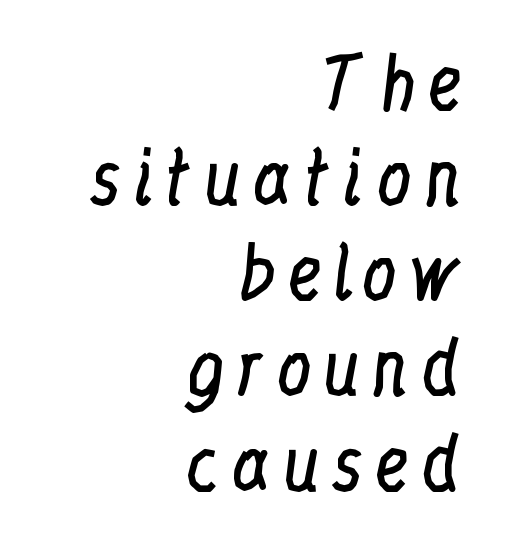
{"serif": "yes", "bold": "no", "weight": "regular", "width": "condensed", "stroke_contrast": "low", "x_height": "medium", "monospaced": "no", "underline": "no", "align": "right", "line_spacing": "normal", "line_spacing_ratio": 1.34, "glyph_px": 71}
